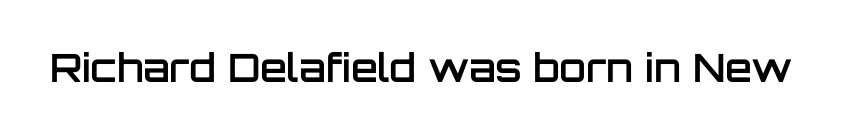
The image shows 39 px semibold sans-serif type, upright; set normal letter spacing, not underlined; low stroke contrast and a large x-height.
